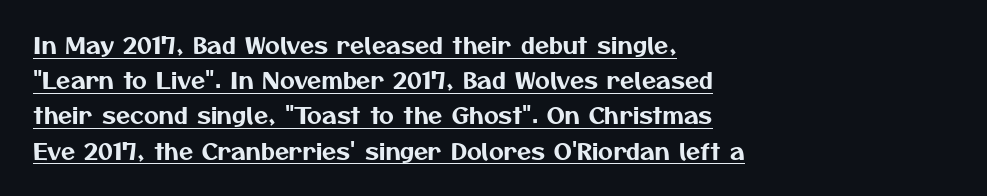
The image shows 23 px text type; set left-aligned, normal line spacing (1.53x), normal letter spacing, underlined.
